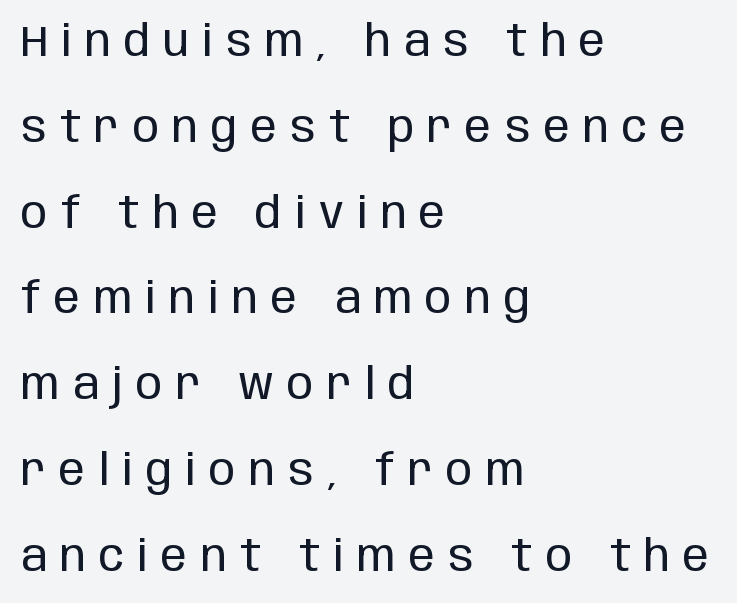
Q: Is the text bold? A: No.
Q: Is the text italic (slanted)? A: No, it is upright.
Q: Is the typeface a serif or a sans-serif typeface? A: Sans-serif.
Q: Is the text underlined? A: No.
Q: How is the paragraph aligned? A: Left-aligned.
Q: Is the spacing between letters normal or unusually wide? A: Unusually wide.
Q: Is the spacing between lines tight, normal or loose? A: Loose.
Q: Width (condensed, normal, or wide)? A: Condensed.
Q: Stroke contrast? A: Low.
Q: x-height? A: Large.
Q: Monospaced? A: No.
